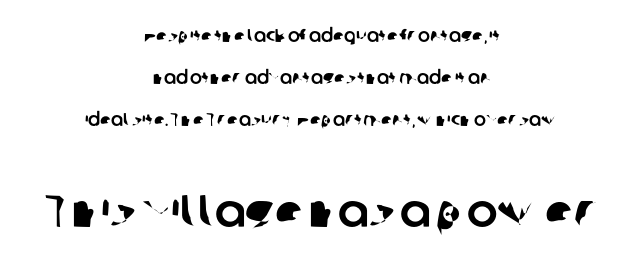
Looks like regular typesetting: each glyph gets only the width it needs. How are the letters spaced? Ordinarily, with no added tracking. Are there feet on the stems? There aren't — it's a sans. Whoever set this made the second block the dominant, larger element. Widely set lines give the paragraph a tall, airy silhouette. The paragraph shown floats in the horizontal middle.
